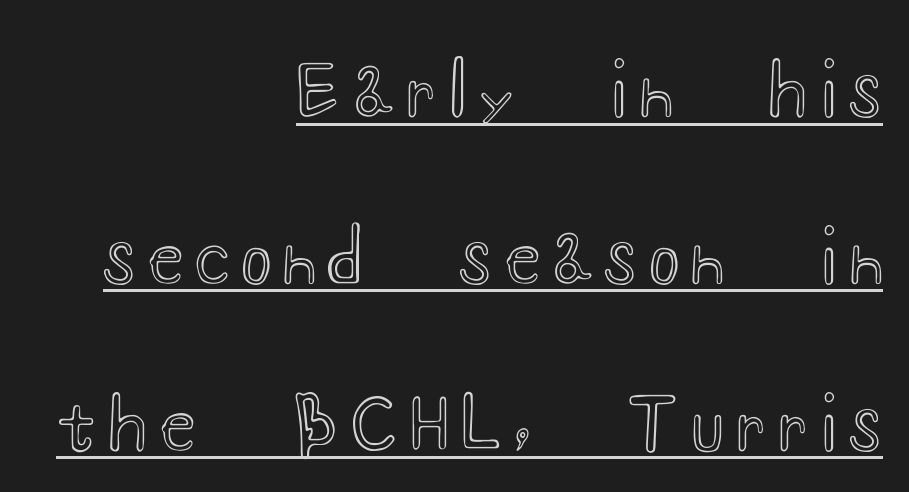
The image shows 71 px wide type, upright; set right-aligned, loose line spacing (2.35x), underlined; a small x-height.
